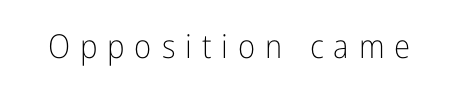
Type style note: lacks serifs. Note the varied advance widths — an 'i' is clearly narrower than an 'm'. Caption: expanded tracking, letters set apart. A clean baseline with only descenders dipping below it. Nothing heavy about these letters — not bold at all. Is there any slant? The stems are plumb.
